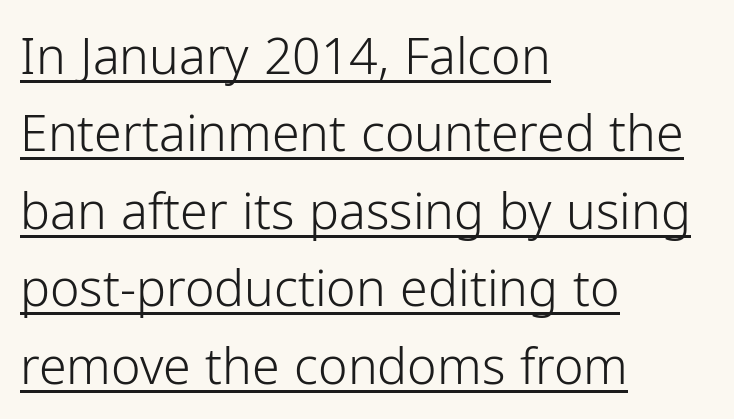
The image shows 50 px light sans-serif type, upright; set left-aligned, normal line spacing (1.55x), normal letter spacing, underlined; low stroke contrast and a medium x-height.
